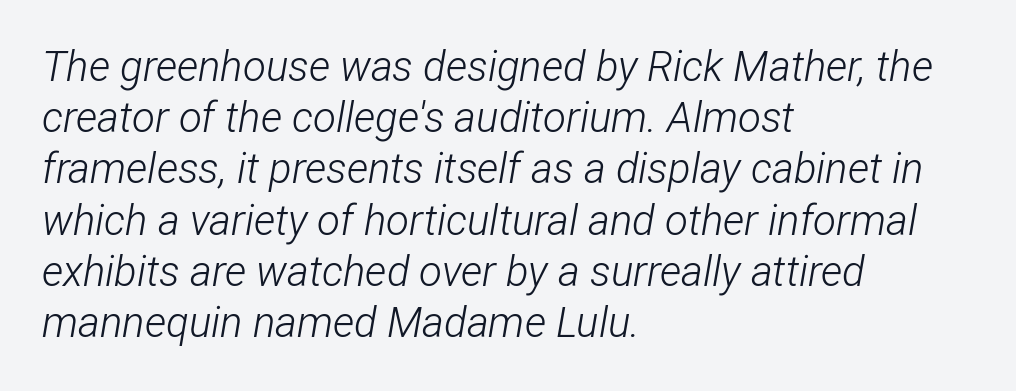
The image shows 42 px light, condensed type, italic (leaning right); set left-aligned, line spacing 1.22x, normal letter spacing, not underlined; low stroke contrast and a medium x-height.
